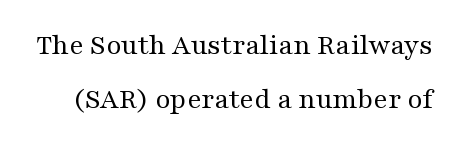
Q: Is the text bold? A: No.
Q: Is the text italic (slanted)? A: No, it is upright.
Q: Is the typeface a serif or a sans-serif typeface? A: Serif.
Q: Is the text underlined? A: No.
Q: Is the spacing between letters normal or unusually wide? A: Normal.
Q: Width (condensed, normal, or wide)? A: Wide.
Q: Stroke contrast? A: Medium.
Q: x-height? A: Medium.
Q: Monospaced? A: No.
